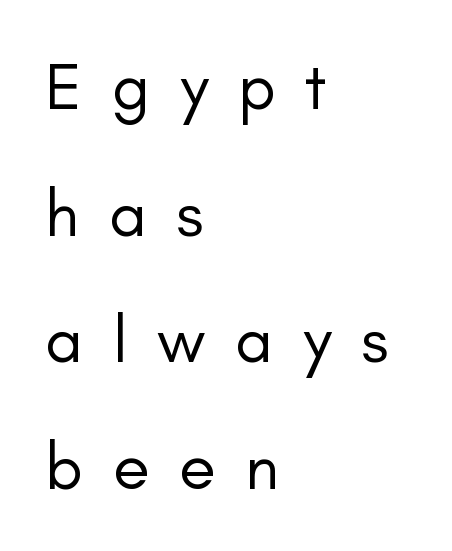
Q: Is the text bold? A: No.
Q: Is the text italic (slanted)? A: No, it is upright.
Q: Is the typeface a serif or a sans-serif typeface? A: Sans-serif.
Q: Is the text underlined? A: No.
Q: How is the paragraph aligned? A: Left-aligned.
Q: Is the spacing between letters normal or unusually wide? A: Unusually wide.
Q: Width (condensed, normal, or wide)? A: Normal.
Q: Stroke contrast? A: Low.
Q: x-height? A: Small.
Q: Monospaced? A: No.
